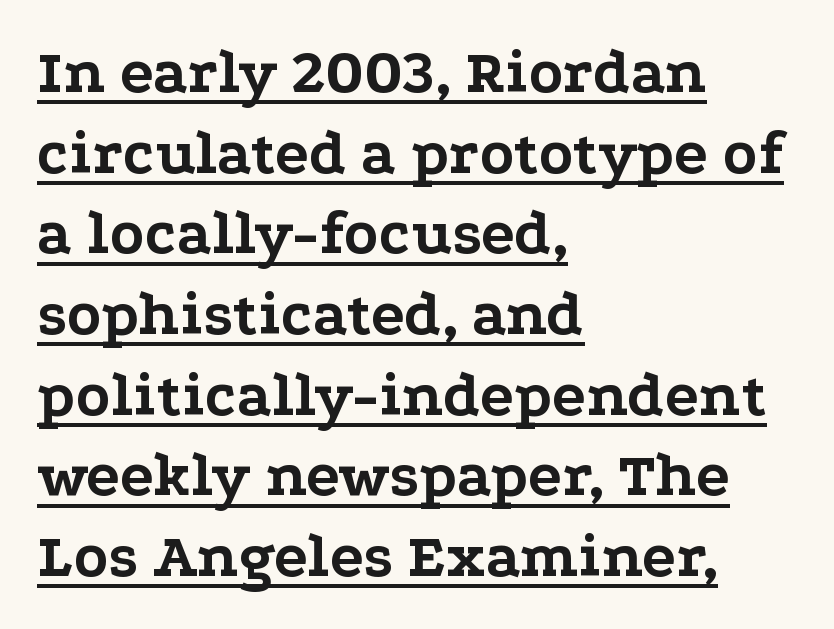
{"serif": "yes", "italic": "no", "bold": "yes", "weight": "bold", "width": "wide", "stroke_contrast": "low", "x_height": "medium", "monospaced": "no", "underline": "yes", "align": "left", "line_spacing": "normal", "line_spacing_ratio": 1.28, "letter_spacing": "normal", "letter_spacing_em": 0.0, "glyph_px": 63}
